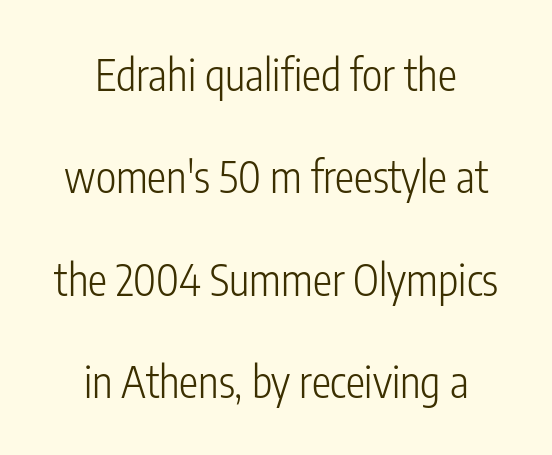
Nothing unusual about the tracking: characters are spaced as the font intends. The font family rendered here belongs to the sans-serif group. Upright lettering throughout. Horizontal bands of white between lines are thick stripes.
